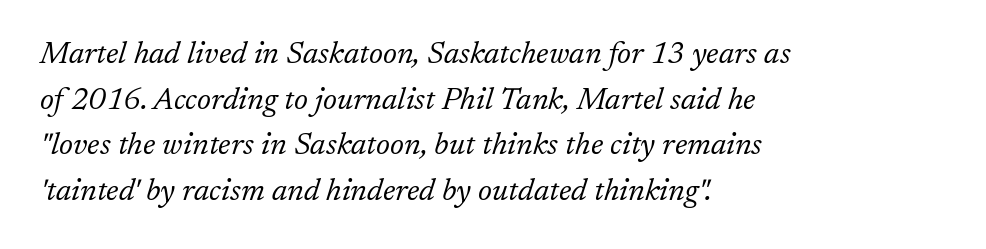
The passage shown is typed in a proportional face where columns would drift. In terms of letterform style, serifs are clearly present. Spacing between characters is what you'd get straight out of the box. The line-height multiplier appears to be the usual default.
